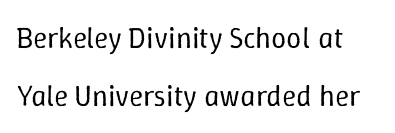
The image shows 30 px regular-weight type, upright; set loose line spacing (1.93x), normal letter spacing, not underlined; low stroke contrast and a medium x-height.
